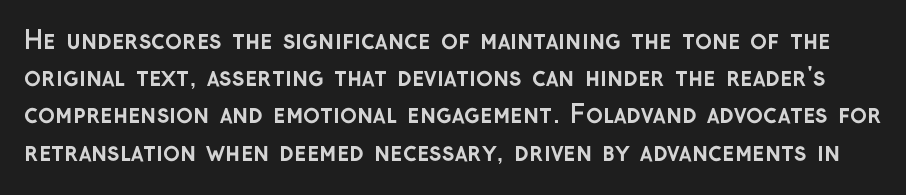
{"italic": "no", "bold": "yes", "underline": "no", "line_spacing": "normal", "line_spacing_ratio": 1.49, "letter_spacing": "normal", "letter_spacing_em": 0.0, "glyph_px": 25}
